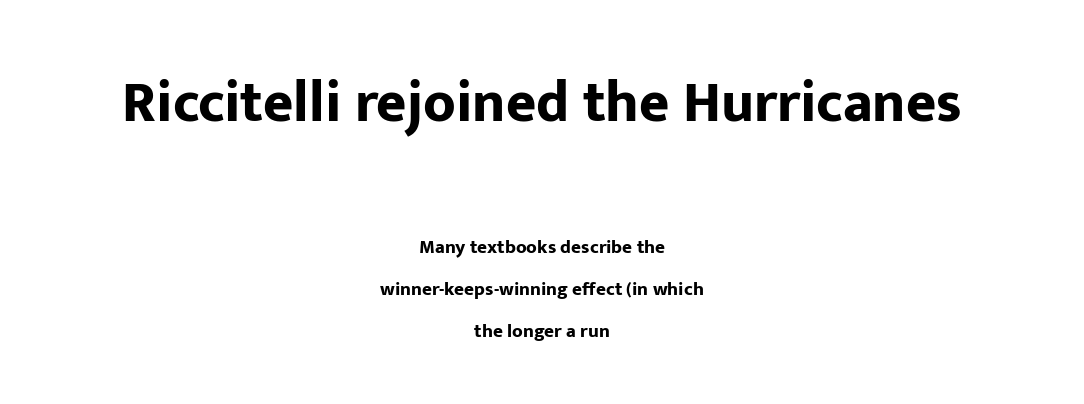
The image shows 58 px bold sans-serif type, upright; set centered, loose line spacing (2.23x), normal letter spacing, not underlined; the first (top) block is 3.05x larger; low stroke contrast and a medium x-height.
